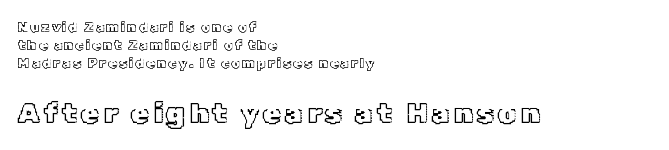
The image shows 29 px text type, upright; set left-aligned, normal line spacing (1.29x), not underlined; the second (bottom) block is 2.07x larger; a medium x-height.
